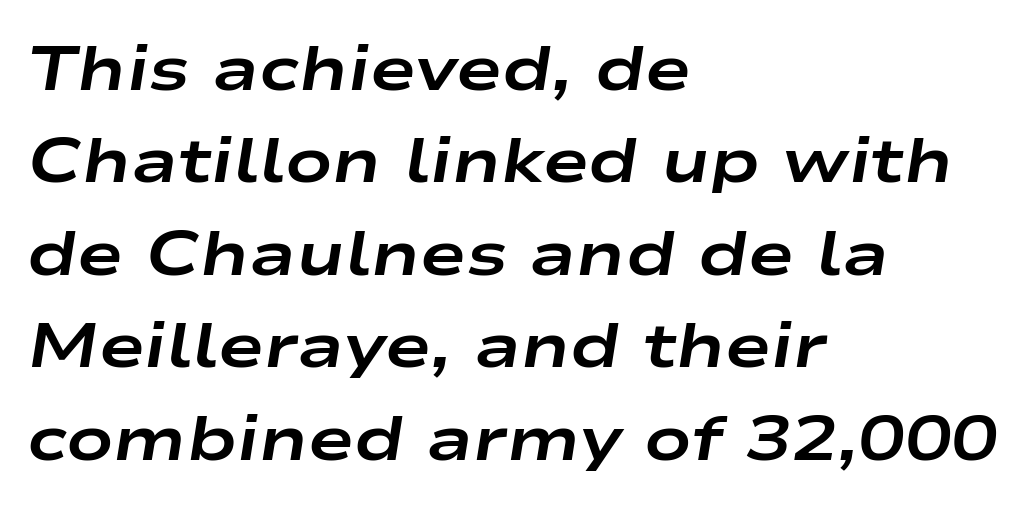
This sample keeps an unexceptional amount of space between lines. The string is rendered with underlining switched off. Each glyph is drawn with heavy, bold strokes. Typeset ragged right — the left edge is the straight one.
